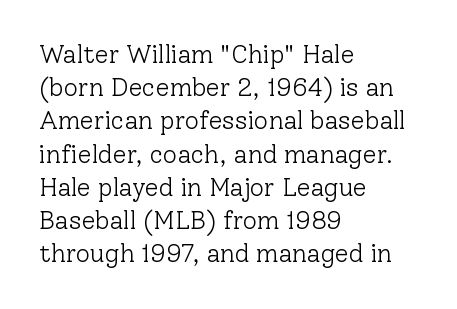
{"italic": "no", "bold": "no", "underline": "no", "align": "left", "line_spacing": "normal", "line_spacing_ratio": 1.33, "letter_spacing": "normal", "letter_spacing_em": 0.0, "glyph_px": 25}
